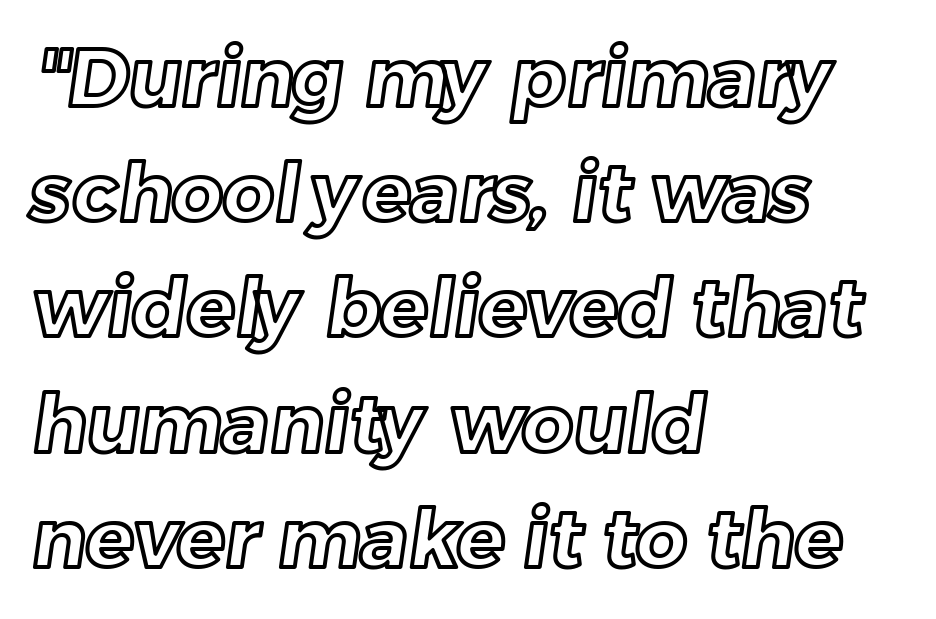
Q: Is the text underlined? A: No.
Q: How is the paragraph aligned? A: Left-aligned.
Q: Is the spacing between letters normal or unusually wide? A: Normal.
Q: Is the spacing between lines tight, normal or loose? A: Normal.
Q: Width (condensed, normal, or wide)? A: Normal.
Q: x-height? A: Medium.
Q: Monospaced? A: No.
